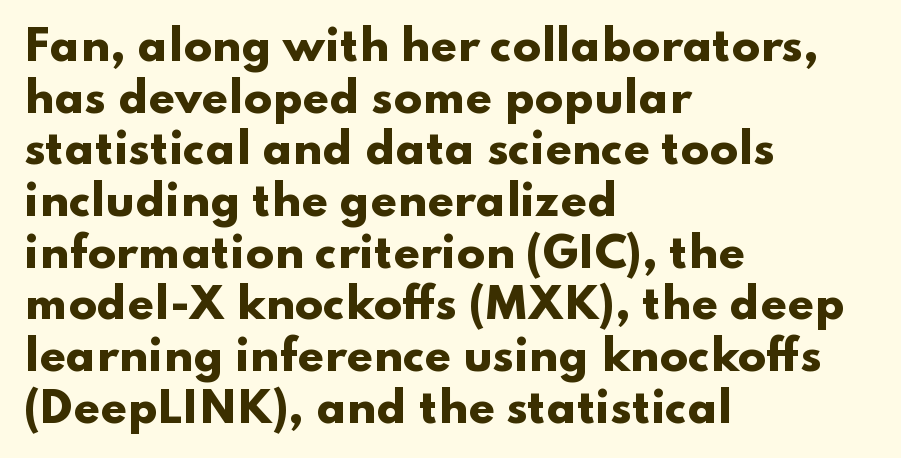
Q: Is the text bold? A: Yes.
Q: Is the text italic (slanted)? A: No, it is upright.
Q: Is the typeface a serif or a sans-serif typeface? A: Sans-serif.
Q: Is the text underlined? A: No.
Q: How is the paragraph aligned? A: Left-aligned.
Q: Is the spacing between letters normal or unusually wide? A: Normal.
Q: Width (condensed, normal, or wide)? A: Wide.
Q: Stroke contrast? A: Low.
Q: x-height? A: Small.
Q: Monospaced? A: No.
